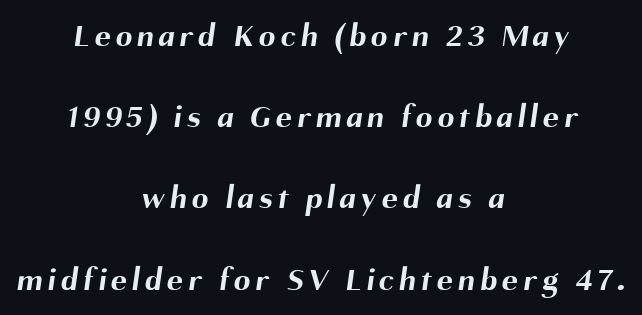
The image shows 33 px bold sans-serif type; set centered, loose line spacing (2.46x), not underlined; medium stroke contrast and a medium x-height.
